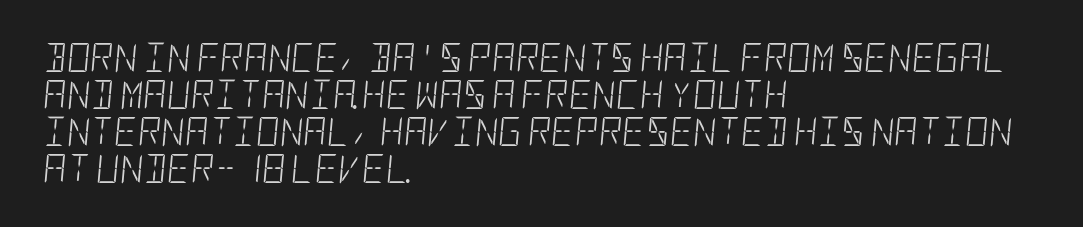
The image shows 29 px light, condensed type, italic (leaning right); set left-aligned, normal line spacing (1.28x), normal letter spacing, not underlined; low stroke contrast and a large x-height.
